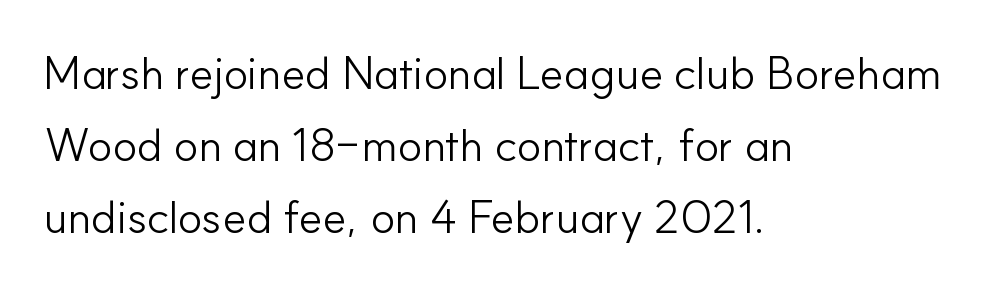
The face looks like a standard text weight, possibly lighter. The passage shown is typed in a proportional face where columns would drift. Notice how the passage keeps a crisp vertical edge on the left only. Serifs: no, the terminals of the letterforms are clean.
